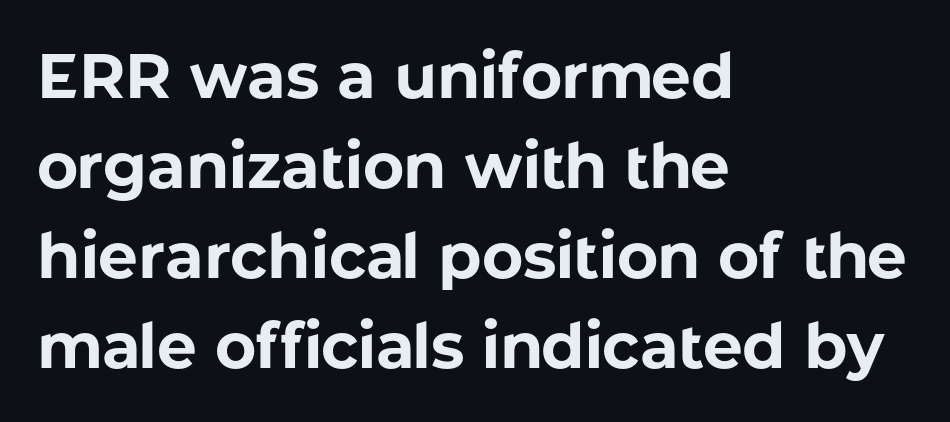
{"serif": "no", "italic": "no", "bold": "yes", "weight": "bold", "width": "normal", "stroke_contrast": "low", "x_height": "medium", "monospaced": "no", "underline": "no", "align": "left", "line_spacing": "normal", "line_spacing_ratio": 1.43, "letter_spacing": "normal", "letter_spacing_em": 0.0, "glyph_px": 63}
